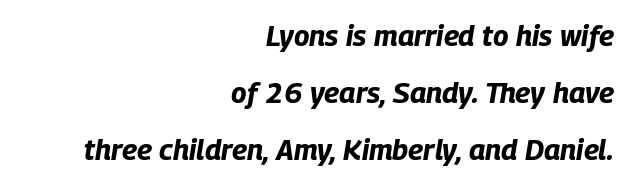
Q: Is the text bold? A: Yes.
Q: Is the text italic (slanted)? A: Yes, it leans right by about 9 degrees.
Q: Is the text underlined? A: No.
Q: How is the paragraph aligned? A: Right-aligned.
Q: Is the spacing between letters normal or unusually wide? A: Normal.
Q: Is the spacing between lines tight, normal or loose? A: Loose.
Q: Width (condensed, normal, or wide)? A: Condensed.
Q: Stroke contrast? A: Low.
Q: x-height? A: Large.
Q: Monospaced? A: No.
